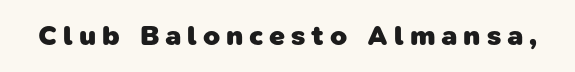
The image shows 28 px heavy sans-serif type; set unusually wide letter spacing (+0.21 em), not underlined; low stroke contrast and a medium x-height.
